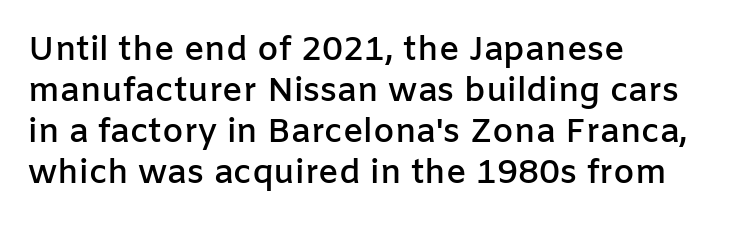
Serif or sans? Sans — the stroke terminals are bare. A clean baseline with only descenders dipping below it. These lines are rendered in a variable-pitch font. Words appear dense and cohesive because spacing is normal.
